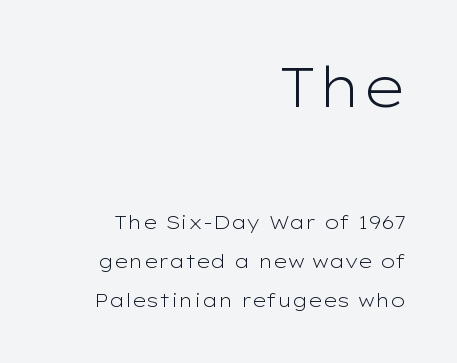
Q: Is the text bold? A: No.
Q: Is the text italic (slanted)? A: No, it is upright.
Q: Is the typeface a serif or a sans-serif typeface? A: Sans-serif.
Q: Is the text underlined? A: No.
Q: How is the paragraph aligned? A: Right-aligned.
Q: Is the spacing between letters normal or unusually wide? A: Normal.
Q: Is the spacing between lines tight, normal or loose? A: Loose.
Q: Which block of text is set in a larger size, the first (top) or the second (bottom)? A: The first (top) one.
Q: Width (condensed, normal, or wide)? A: Wide.
Q: Stroke contrast? A: Low.
Q: x-height? A: Medium.
Q: Monospaced? A: No.
